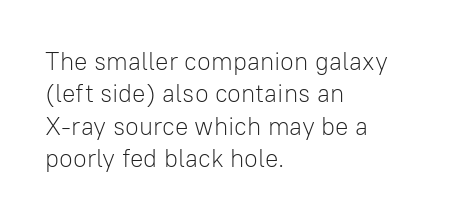
Q: Is the text bold? A: No.
Q: Is the text italic (slanted)? A: No, it is upright.
Q: Is the text underlined? A: No.
Q: How is the paragraph aligned? A: Left-aligned.
Q: Is the spacing between letters normal or unusually wide? A: Normal.
Q: Is the spacing between lines tight, normal or loose? A: Normal.
